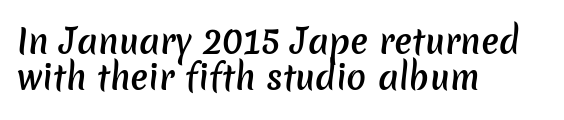
Q: Is the text bold? A: Semi-bold.
Q: Is the typeface a serif or a sans-serif typeface? A: Sans-serif.
Q: Is the text underlined? A: No.
Q: How is the paragraph aligned? A: Left-aligned.
Q: Is the spacing between letters normal or unusually wide? A: Normal.
Q: Is the spacing between lines tight, normal or loose? A: Tight.
Q: Width (condensed, normal, or wide)? A: Normal.
Q: Stroke contrast? A: Low.
Q: x-height? A: Medium.
Q: Monospaced? A: No.
